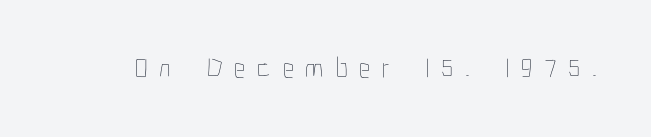
The image shows 28 px thin, condensed type, upright; set unusually wide letter spacing (+0.42 em), not underlined; low stroke contrast and a medium x-height.
